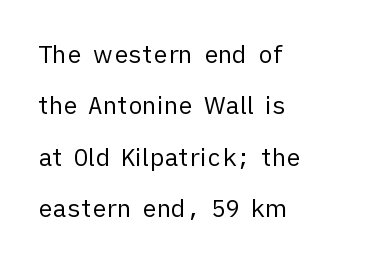
Q: Is the text bold? A: No.
Q: Is the text italic (slanted)? A: No, it is upright.
Q: Is the text underlined? A: No.
Q: How is the paragraph aligned? A: Left-aligned.
Q: Is the spacing between letters normal or unusually wide? A: Normal.
Q: Is the spacing between lines tight, normal or loose? A: Loose.
